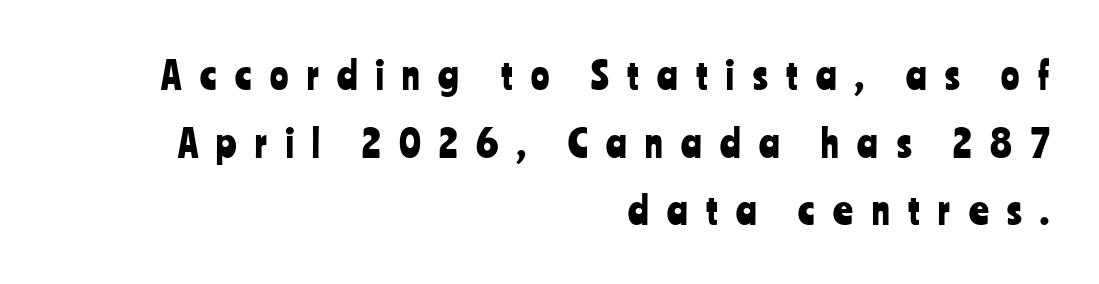
Quick note: underline off. Is this a sans? Yes — the strokes have no serifs. Is there any slant? The stems are plumb. One-word summary of the alignment: right.
